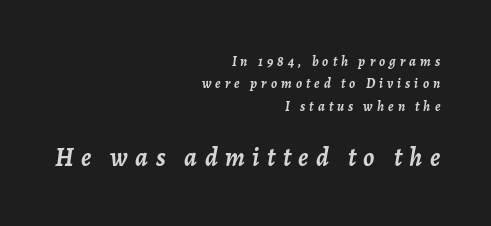
Q: Is the text bold? A: Yes.
Q: Is the text italic (slanted)? A: Yes, it leans right by about 7 degrees.
Q: Is the text underlined? A: No.
Q: How is the paragraph aligned? A: Right-aligned.
Q: Is the spacing between letters normal or unusually wide? A: Unusually wide.
Q: Is the spacing between lines tight, normal or loose? A: Normal.
Q: Which block of text is set in a larger size, the first (top) or the second (bottom)? A: The second (bottom) one.
